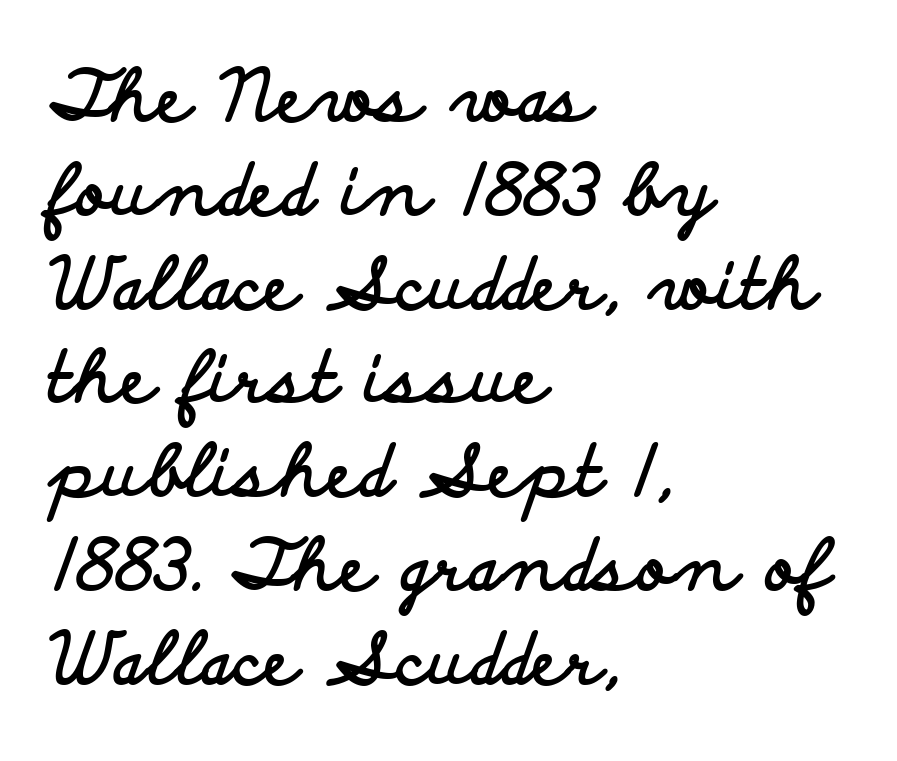
The image shows 70 px bold, wide sans-serif type; set left-aligned, normal line spacing (1.34x), normal letter spacing, not underlined; low stroke contrast and a small x-height.
